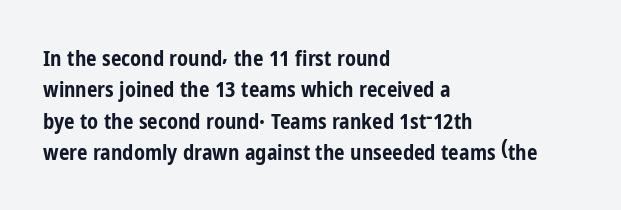
Q: Is the text bold? A: Yes.
Q: Is the text italic (slanted)? A: No, it is upright.
Q: Is the text underlined? A: No.
Q: How is the paragraph aligned? A: Left-aligned.
Q: Is the spacing between letters normal or unusually wide? A: Normal.
Q: Is the spacing between lines tight, normal or loose? A: Normal.
